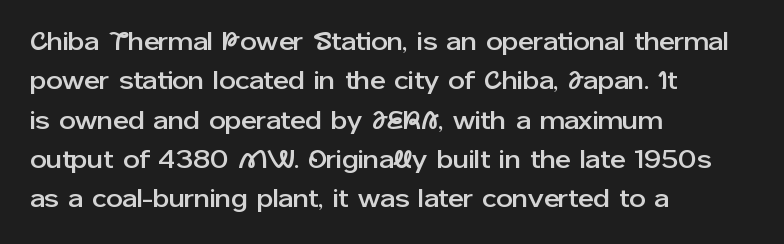
Q: Is the text italic (slanted)? A: No, it is upright.
Q: Is the text underlined? A: No.
Q: How is the paragraph aligned? A: Left-aligned.
Q: Is the spacing between letters normal or unusually wide? A: Normal.
Q: Is the spacing between lines tight, normal or loose? A: Normal.
